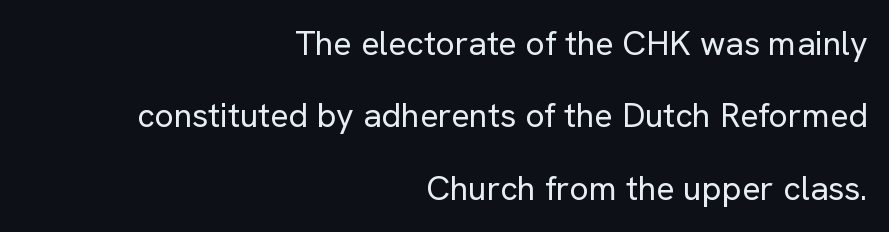
The image shows 34 px regular-weight sans-serif type, upright; set right-aligned, loose line spacing (2.13x), normal letter spacing, not underlined; low stroke contrast and a medium x-height.
